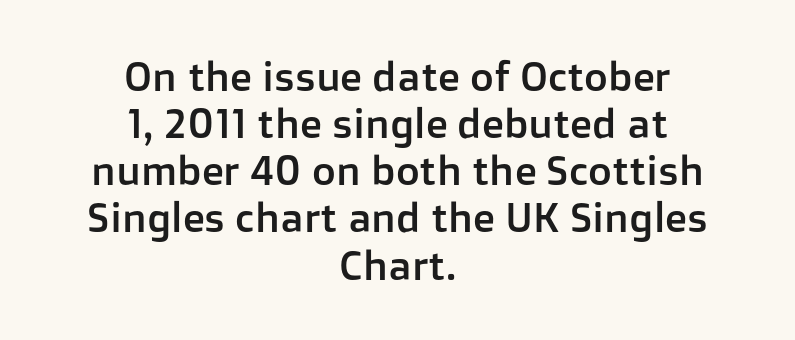
The image shows 41 px sans-serif type, upright; set centered, tight line spacing (1.15x), normal letter spacing, not underlined; low stroke contrast and a medium x-height.
